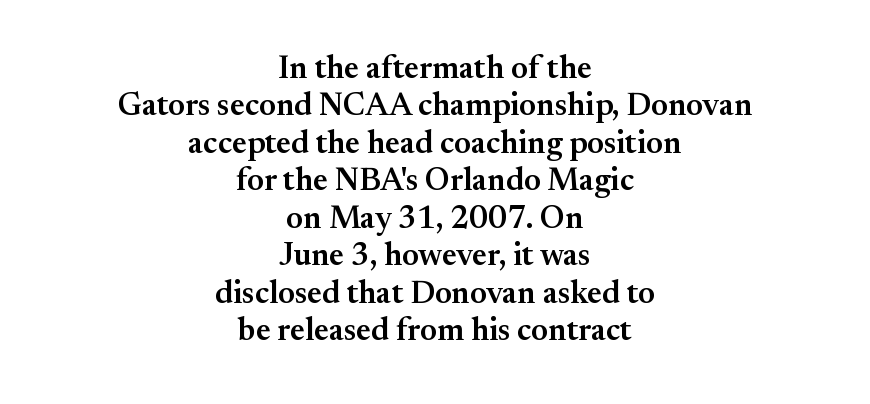
Q: Is the text bold? A: Semi-bold.
Q: Is the text italic (slanted)? A: No, it is upright.
Q: Is the typeface a serif or a sans-serif typeface? A: Serif.
Q: Is the text underlined? A: No.
Q: How is the paragraph aligned? A: Centered.
Q: Is the spacing between letters normal or unusually wide? A: Normal.
Q: Width (condensed, normal, or wide)? A: Normal.
Q: Stroke contrast? A: Medium.
Q: x-height? A: Small.
Q: Monospaced? A: No.
